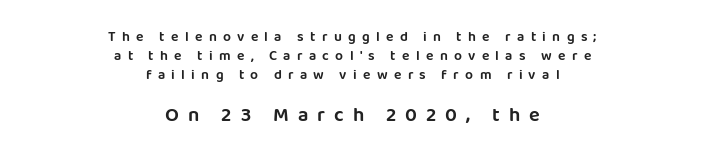
{"italic": "no", "underline": "no", "align": "center", "line_spacing": "normal", "line_spacing_ratio": 1.35, "letter_spacing": "wide", "letter_spacing_em": 0.45, "larger_block": "second", "size_ratio": 1.43, "glyph_px": 20}
